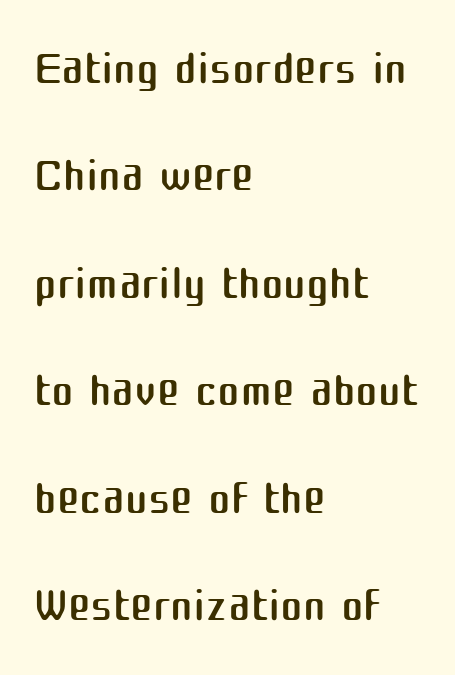
The image shows 68 px regular-weight sans-serif type, upright; set left-aligned, normal line spacing (1.58x), normal letter spacing, not underlined; medium stroke contrast and a medium x-height.
